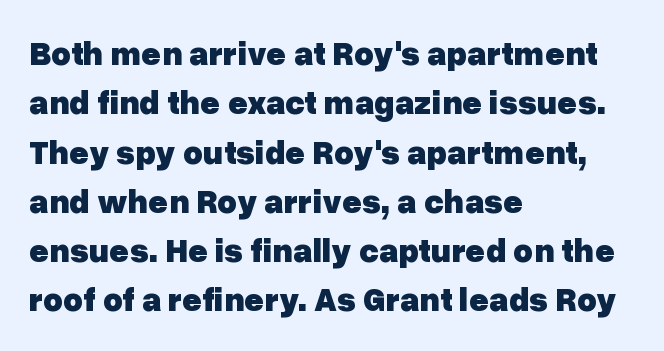
{"serif": "no", "italic": "no", "bold": "yes", "weight": "heavy", "width": "normal", "stroke_contrast": "low", "x_height": "medium", "monospaced": "no", "underline": "no", "align": "left", "line_spacing": "normal", "line_spacing_ratio": 1.45, "letter_spacing": "normal", "letter_spacing_em": 0.0, "glyph_px": 34}
